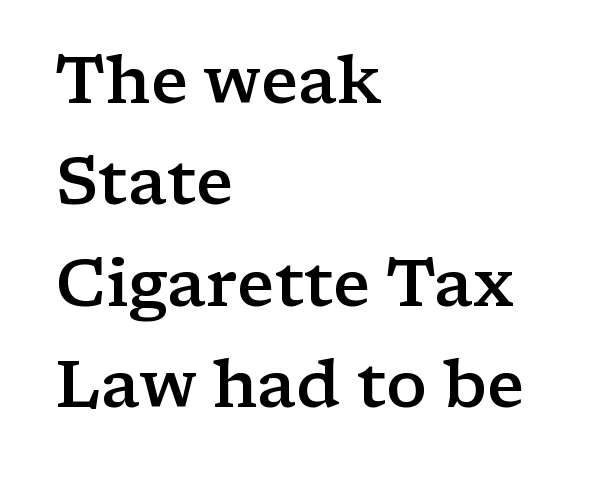
Spacing verdict: proportional, widths tailored to each character. No word sits above an underline. Slightly chunky letters — semibold, I'd say, not full bold. The lines are quadded left. The type family on display is of the serif kind.
